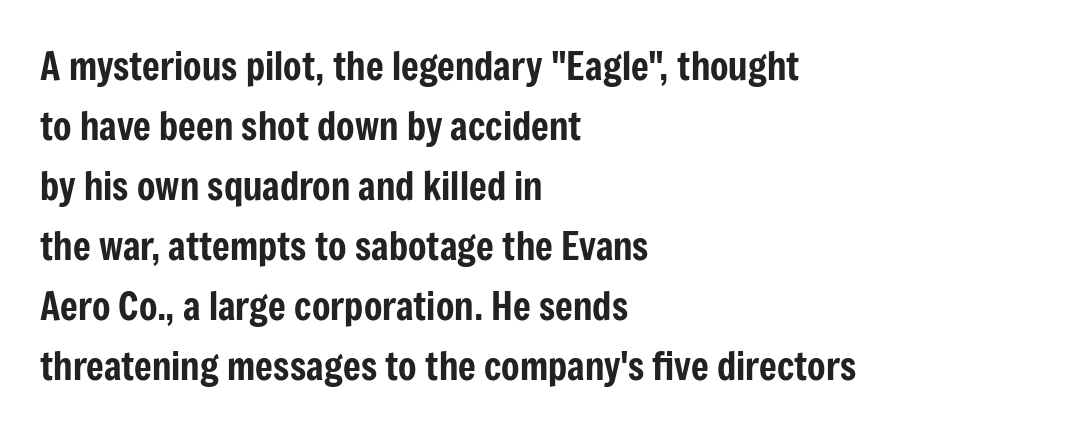
The image shows 38 px condensed sans-serif type, upright; set left-aligned, normal line spacing (1.58x), normal letter spacing, not underlined; low stroke contrast and a medium x-height.
